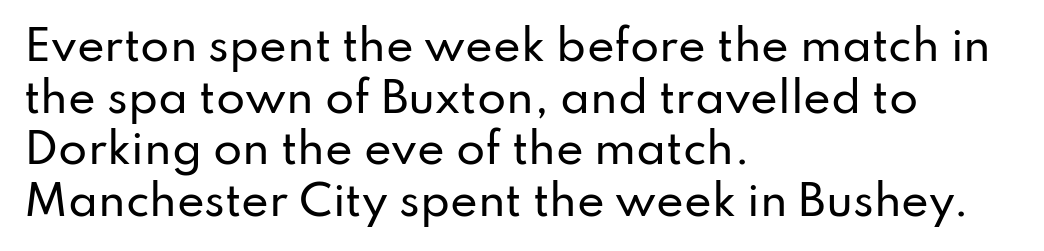
Q: Is the text italic (slanted)? A: No, it is upright.
Q: Is the typeface a serif or a sans-serif typeface? A: Sans-serif.
Q: Is the text underlined? A: No.
Q: How is the paragraph aligned? A: Left-aligned.
Q: Is the spacing between letters normal or unusually wide? A: Normal.
Q: Width (condensed, normal, or wide)? A: Normal.
Q: Stroke contrast? A: Low.
Q: x-height? A: Small.
Q: Monospaced? A: No.
